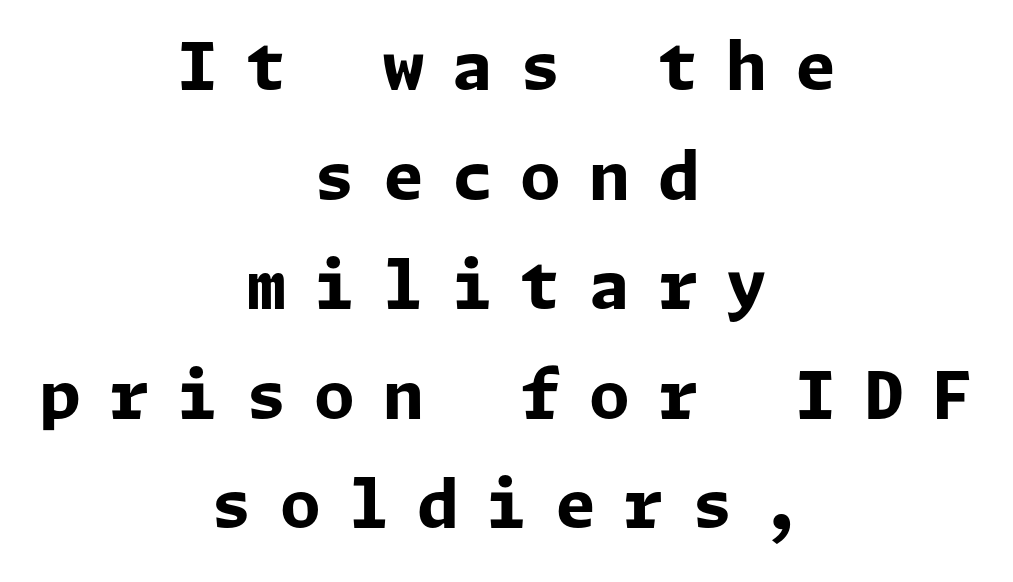
{"serif": "no", "italic": "no", "bold": "yes", "weight": "bold", "width": "normal", "stroke_contrast": "low", "x_height": "medium", "underline": "no", "align": "center", "line_spacing": "normal", "line_spacing_ratio": 1.66, "letter_spacing": "wide", "letter_spacing_em": 0.42, "glyph_px": 66}
